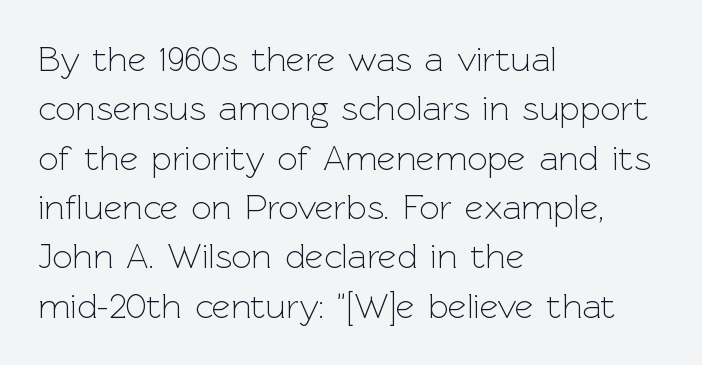
Q: Is the text bold? A: No.
Q: Is the text italic (slanted)? A: No, it is upright.
Q: Is the typeface a serif or a sans-serif typeface? A: Sans-serif.
Q: Is the text underlined? A: No.
Q: How is the paragraph aligned? A: Left-aligned.
Q: Is the spacing between letters normal or unusually wide? A: Normal.
Q: Is the spacing between lines tight, normal or loose? A: Normal.
Q: Width (condensed, normal, or wide)? A: Normal.
Q: x-height? A: Medium.
Q: Monospaced? A: No.
